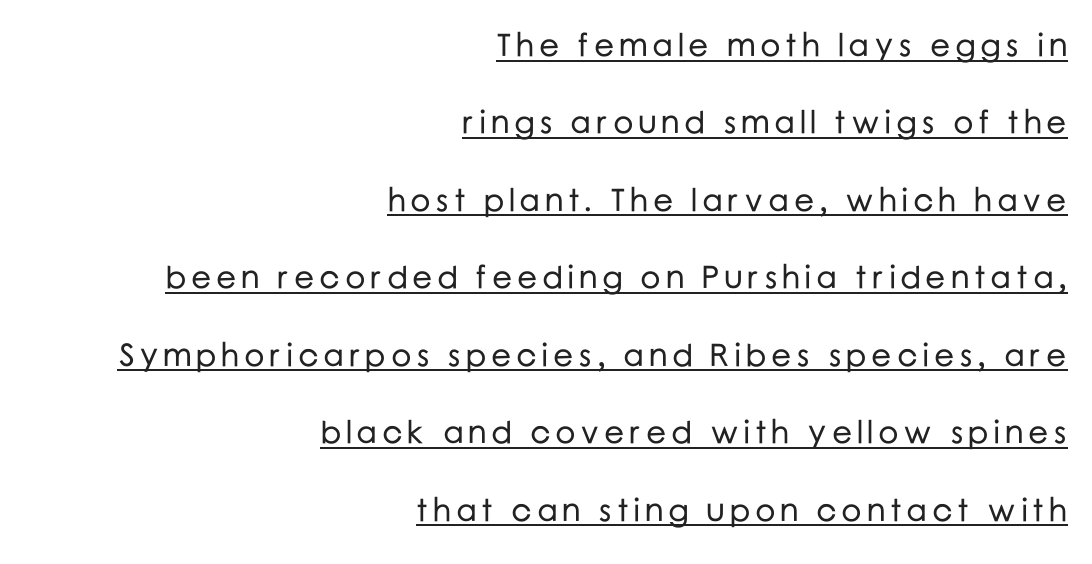
Q: Is the text italic (slanted)? A: No, it is upright.
Q: Is the typeface a serif or a sans-serif typeface? A: Sans-serif.
Q: Is the text underlined? A: Yes.
Q: How is the paragraph aligned? A: Right-aligned.
Q: Is the spacing between lines tight, normal or loose? A: Loose.
Q: Width (condensed, normal, or wide)? A: Normal.
Q: Stroke contrast? A: Low.
Q: x-height? A: Medium.
Q: Monospaced? A: No.
